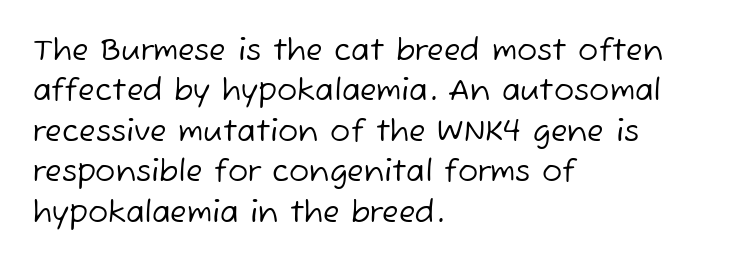
I'd call this a sans setting — the letters go barefoot. Layout note: lines flush left. Spacing verdict: proportional, widths tailored to each character. The letterforms sit shoulder to shoulder at normal distance. A normal amount of white space separates one row of letters from the next. Any mark beneath the type? The region is blank.
